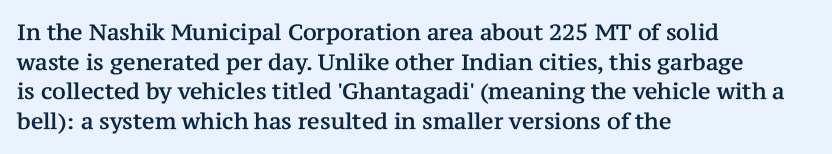
Q: Is the text italic (slanted)? A: No, it is upright.
Q: Is the text underlined? A: No.
Q: How is the paragraph aligned? A: Left-aligned.
Q: Is the spacing between letters normal or unusually wide? A: Normal.
Q: Is the spacing between lines tight, normal or loose? A: Normal.
